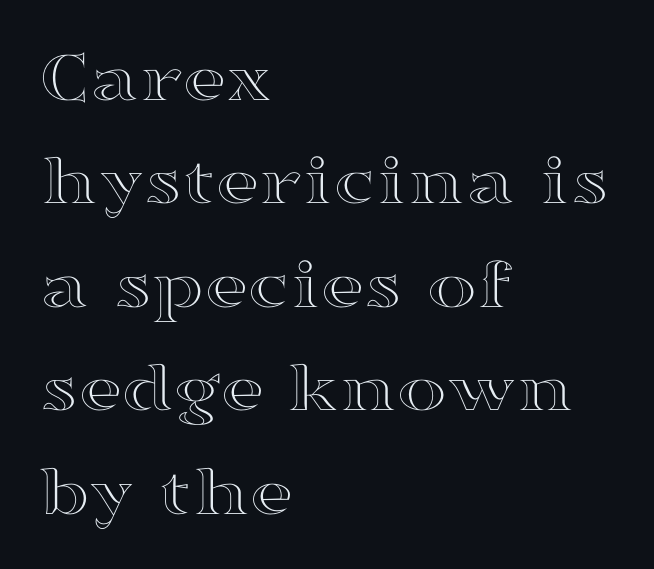
Q: Is the text italic (slanted)? A: No, it is upright.
Q: Is the text underlined? A: No.
Q: How is the paragraph aligned? A: Left-aligned.
Q: Is the spacing between letters normal or unusually wide? A: Normal.
Q: Is the spacing between lines tight, normal or loose? A: Normal.
Q: Width (condensed, normal, or wide)? A: Wide.
Q: x-height? A: Medium.
Q: Monospaced? A: No.
